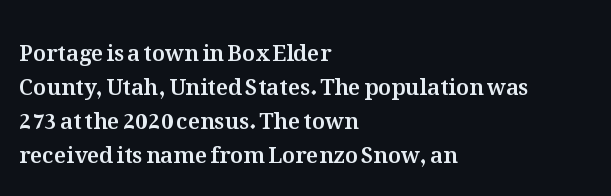
Inter-character spacing is left at the font's built-in metrics. A bare baseline throughout the passage. The typography opts for an upright posture over an oblique one. Casual observation: everything's shoved over to the left.
